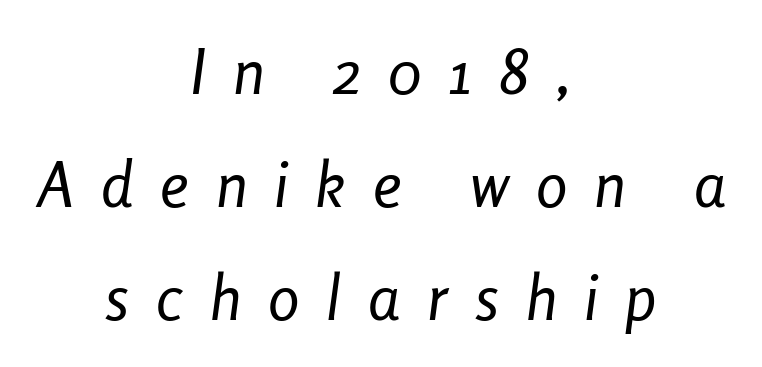
{"italic": "yes", "lean": "right", "slant_degrees": 8, "bold": "no", "weight": "regular", "width": "condensed", "stroke_contrast": "low", "x_height": "medium", "monospaced": "no", "underline": "no", "align": "center", "line_spacing_ratio": 1.79, "letter_spacing": "wide", "letter_spacing_em": 0.43, "glyph_px": 63}
